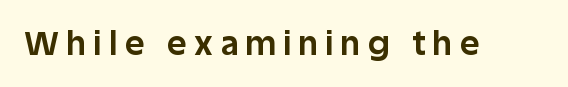
{"serif": "no", "italic": "no", "bold": "yes", "weight": "bold", "width": "normal", "stroke_contrast": "low", "x_height": "large", "monospaced": "no", "underline": "no", "letter_spacing": "wide", "letter_spacing_em": 0.24, "glyph_px": 33}
